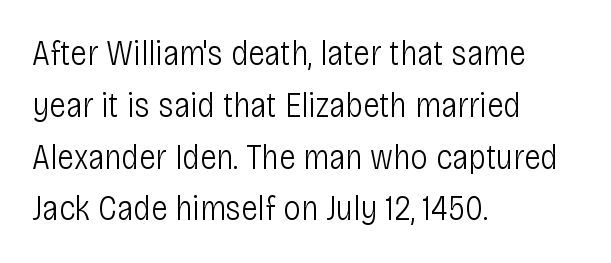
Q: Is the text bold? A: No.
Q: Is the text italic (slanted)? A: No, it is upright.
Q: Is the typeface a serif or a sans-serif typeface? A: Sans-serif.
Q: Is the text underlined? A: No.
Q: How is the paragraph aligned? A: Left-aligned.
Q: Is the spacing between letters normal or unusually wide? A: Normal.
Q: Is the spacing between lines tight, normal or loose? A: Normal.
Q: Width (condensed, normal, or wide)? A: Condensed.
Q: Stroke contrast? A: Low.
Q: x-height? A: Large.
Q: Monospaced? A: No.
